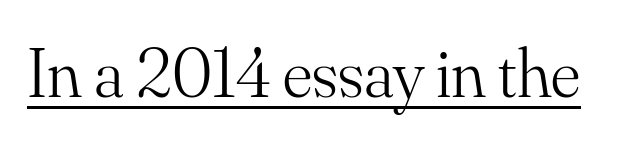
The image shows 71 px light serif type, upright; set normal letter spacing, underlined; medium stroke contrast and a small x-height.
